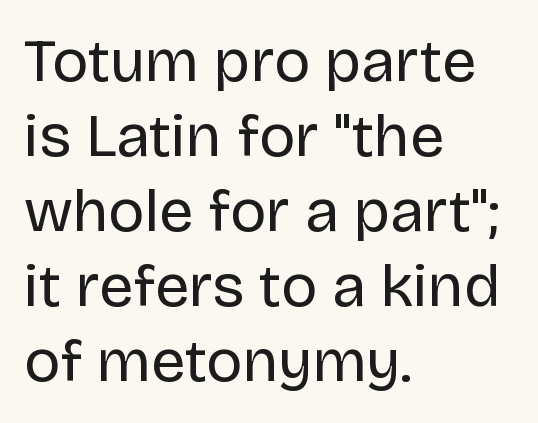
The image shows 61 px regular-weight sans-serif type, upright; set left-aligned, line spacing 1.23x, normal letter spacing, not underlined; low stroke contrast and a large x-height.
